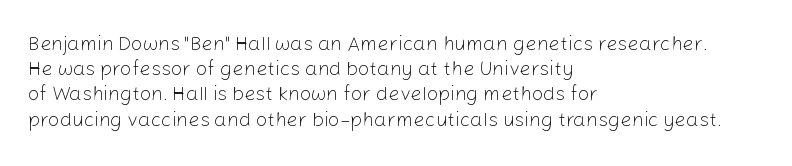
Q: Is the text bold? A: No.
Q: Is the text italic (slanted)? A: No, it is upright.
Q: Is the text underlined? A: No.
Q: How is the paragraph aligned? A: Left-aligned.
Q: Is the spacing between letters normal or unusually wide? A: Normal.
Q: Is the spacing between lines tight, normal or loose? A: Normal.
